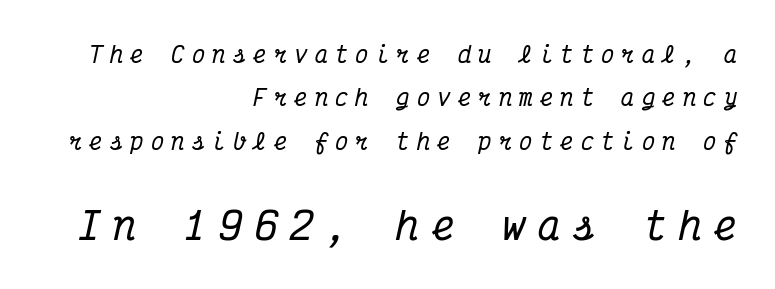
{"serif": "yes", "italic": "yes", "lean": "right", "slant_degrees": 12, "width": "condensed", "stroke_contrast": "medium", "x_height": "medium", "monospaced": "yes", "underline": "no", "align": "right", "line_spacing": "loose", "line_spacing_ratio": 1.97, "letter_spacing": "wide", "letter_spacing_em": 0.33, "larger_block": "second", "size_ratio": 1.73, "glyph_px": 38}
